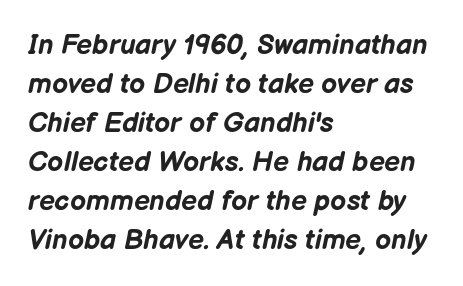
The space beneath each line is pristine and unruled. Pretty heavy lettering here — definitely bold. The compositor pushed each line to the left boundary. Here the glyphs are tracked normally, forming tight word shapes. Reading down the column, the eye jumps a familiar distance to each next line.
